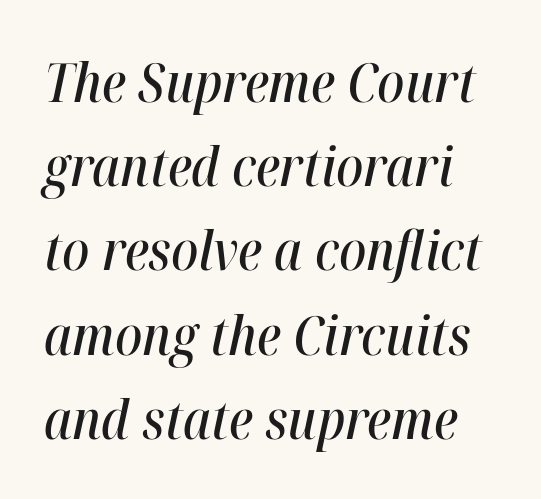
The image shows 54 px condensed type, italic (leaning right); set normal line spacing (1.56x), normal letter spacing, not underlined; high stroke contrast and a medium x-height.
